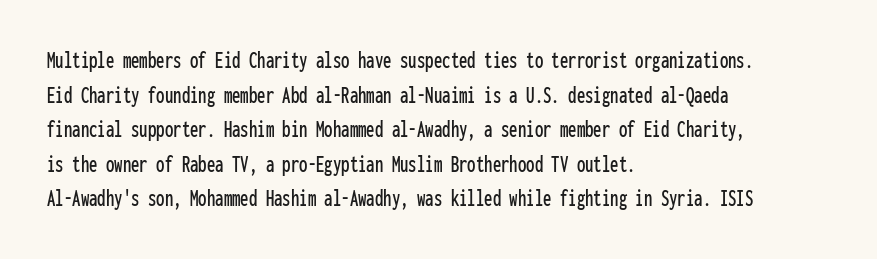
The compositor pushed each line to the left boundary. Compared with typical paragraphs, the rows here are spaced about the same. Here the glyphs are tracked normally, forming tight word shapes. Check the space under the baseline: it is left empty. You can tell it's not italic because the verticals are truly vertical.
